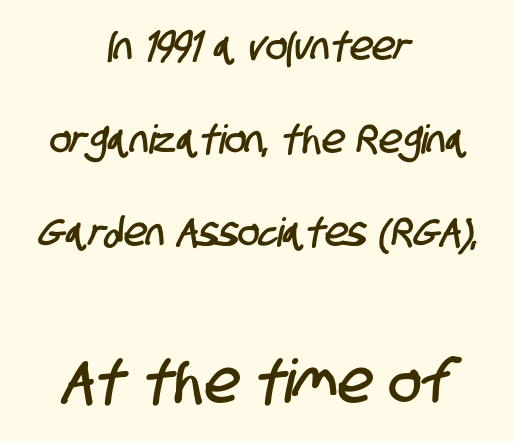
Q: Is the typeface a serif or a sans-serif typeface? A: Sans-serif.
Q: Is the text underlined? A: No.
Q: How is the paragraph aligned? A: Centered.
Q: Is the spacing between letters normal or unusually wide? A: Normal.
Q: Is the spacing between lines tight, normal or loose? A: Loose.
Q: Which block of text is set in a larger size, the first (top) or the second (bottom)? A: The second (bottom) one.
Q: Width (condensed, normal, or wide)? A: Condensed.
Q: Stroke contrast? A: Low.
Q: x-height? A: Large.
Q: Monospaced? A: No.
